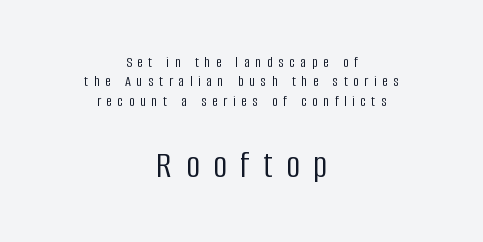
A bare baseline throughout the passage. Weight: not bold — regular or lighter. Ascenders rise straight up at ninety degrees. Nothing sits at the stroke ends, so this counts as sans-serif. Is the lower block the larger one? Yes — the lower block carries the bigger type.
